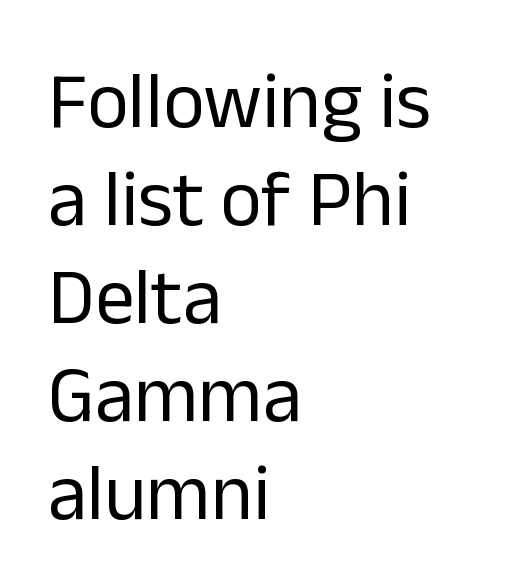
Left-aligned paragraph, ragged on the right. The passage shown is typeset with a sans-serif family. Rule under the text: the space is simply empty. Each letter keeps its own natural width here, so spacing adapts to shape. The letters sit at their default tracking, neither squeezed nor spread. This is roman type, the default non-slanted kind.
